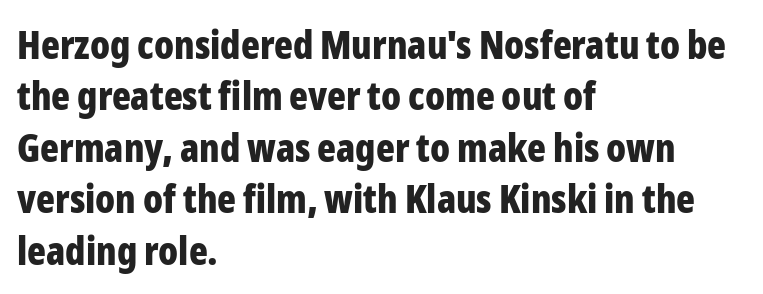
The rows are spaced the way most documents space them. In terms of posture, this sample is upright. In CSS terms this would be text-align: left. This sample has the flowing, uneven cadence of proportional lettering.
